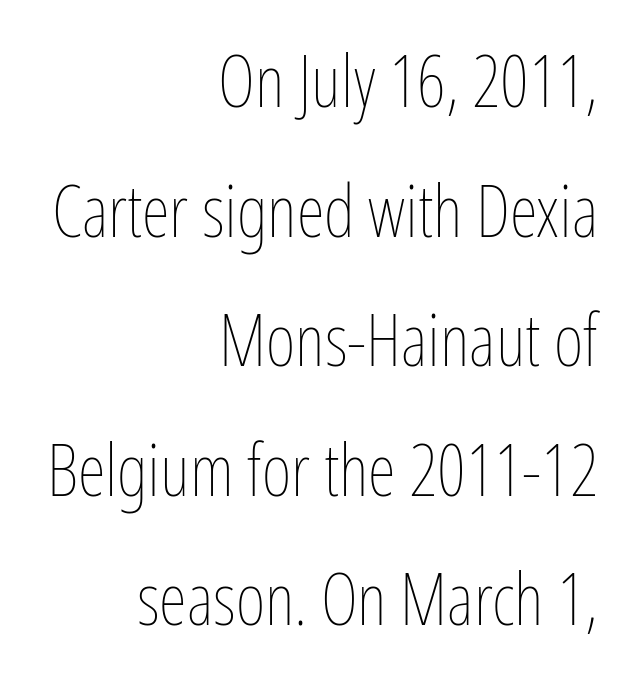
The image shows 72 px thin, condensed type, upright; set right-aligned, line spacing 1.8x, normal letter spacing, not underlined; low stroke contrast and a medium x-height.
